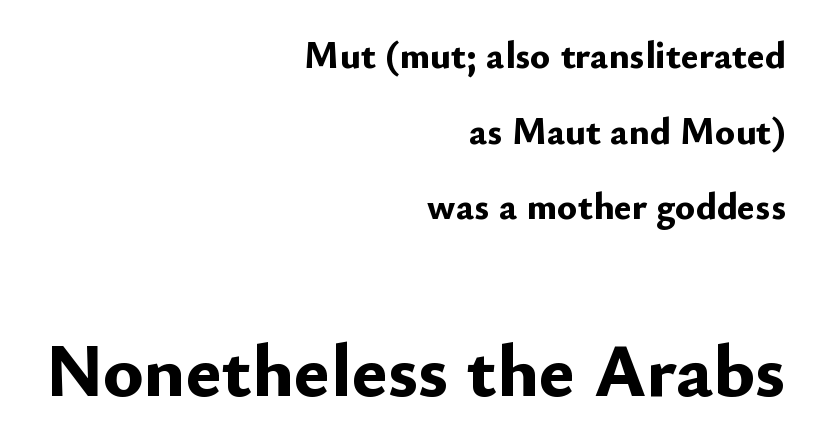
Q: Is the text bold? A: Yes.
Q: Is the text italic (slanted)? A: No, it is upright.
Q: Is the typeface a serif or a sans-serif typeface? A: Sans-serif.
Q: Is the text underlined? A: No.
Q: How is the paragraph aligned? A: Right-aligned.
Q: Is the spacing between letters normal or unusually wide? A: Normal.
Q: Is the spacing between lines tight, normal or loose? A: Loose.
Q: Which block of text is set in a larger size, the first (top) or the second (bottom)? A: The second (bottom) one.
Q: Width (condensed, normal, or wide)? A: Normal.
Q: Stroke contrast? A: Low.
Q: x-height? A: Small.
Q: Monospaced? A: No.
